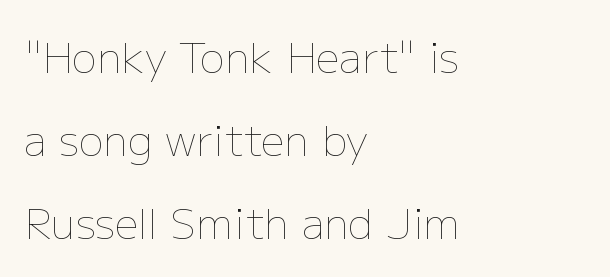
The leading is generous, giving the passage an open texture. Summary of weight: not heavy and not bold. If you drew a line through each stem, it would be perfectly vertical. Do the characters align in a grid? No, the font is proportional. Does the copy run flush right? No — it runs flush left.
